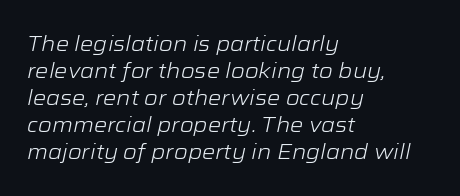
An italicized treatment has been applied to the whole sample. The space between consecutive lines is moderate. Check the space under the baseline: it is left empty. In terms of letterspacing, this is plain default setting. Weight: in the light-to-regular range.
